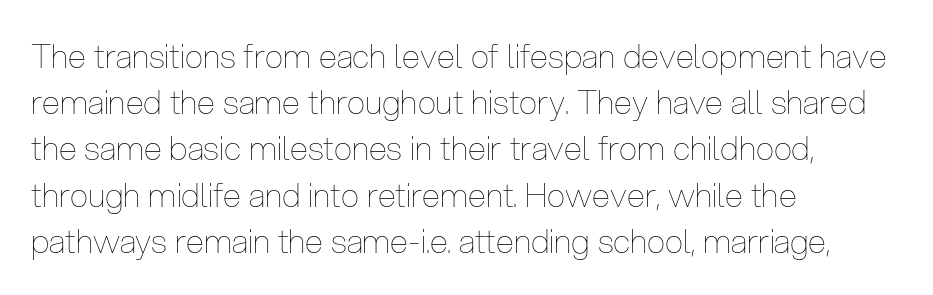
The weight tops out at a normal text grade. Beneath every word, the page is bare. It's the straight-up-and-down kind of type. A student would call this left alignment; a typographer would say flush left, rag right. Does extra space separate the letters? No, they use regular spacing. Vertical spacing — default.
